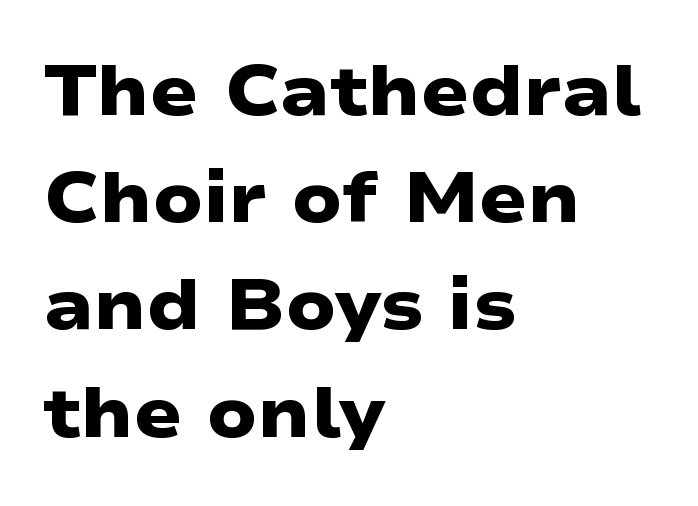
The image shows 71 px heavy, wide sans-serif type; set left-aligned, normal line spacing (1.51x), normal letter spacing, not underlined; low stroke contrast and a medium x-height.
